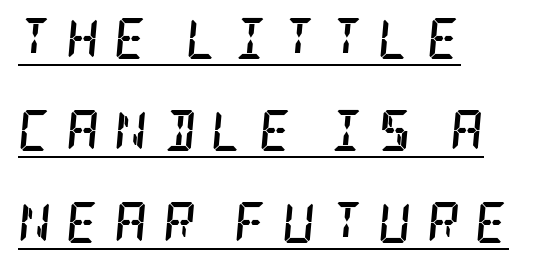
The image shows 41 px semibold, condensed serif type, italic (leaning right); set left-aligned, loose line spacing (2.25x), unusually wide letter spacing (+0.36 em), underlined; low stroke contrast and a large x-height.
